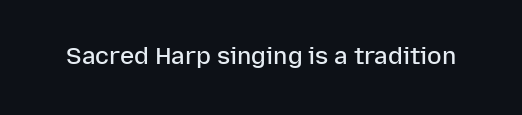
The image shows 24 px text type, upright; set normal letter spacing, not underlined.
